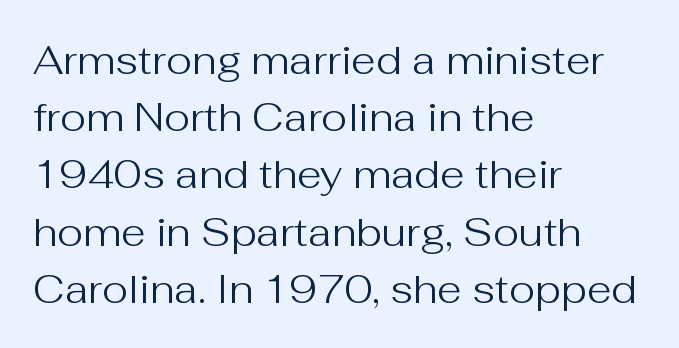
Q: Is the text bold? A: No.
Q: Is the text italic (slanted)? A: No, it is upright.
Q: Is the typeface a serif or a sans-serif typeface? A: Sans-serif.
Q: Is the text underlined? A: No.
Q: How is the paragraph aligned? A: Left-aligned.
Q: Is the spacing between letters normal or unusually wide? A: Normal.
Q: Is the spacing between lines tight, normal or loose? A: Normal.
Q: Width (condensed, normal, or wide)? A: Normal.
Q: Stroke contrast? A: Medium.
Q: x-height? A: Medium.
Q: Monospaced? A: No.
